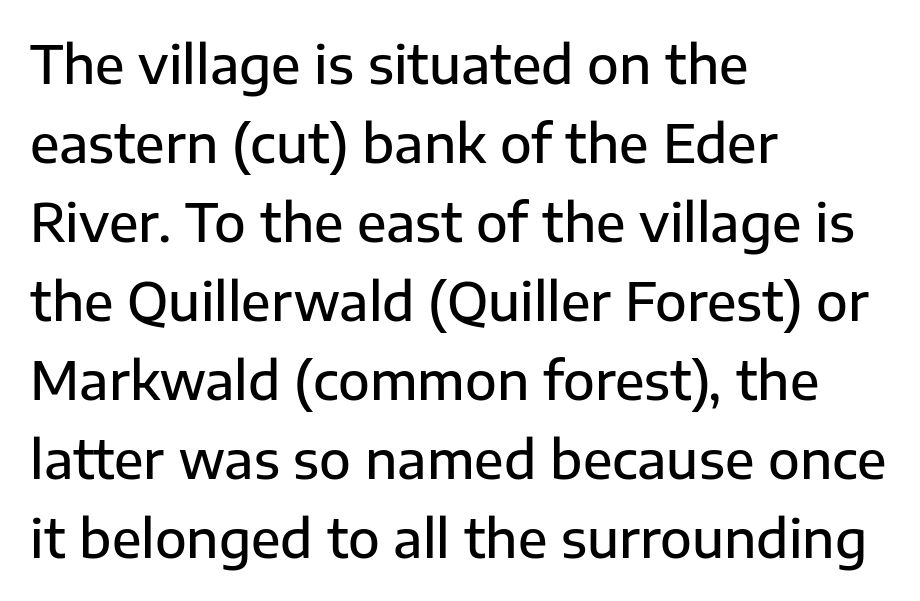
The image shows 52 px semibold sans-serif type, upright; set left-aligned, normal line spacing (1.52x), normal letter spacing, not underlined; low stroke contrast and a medium x-height.
